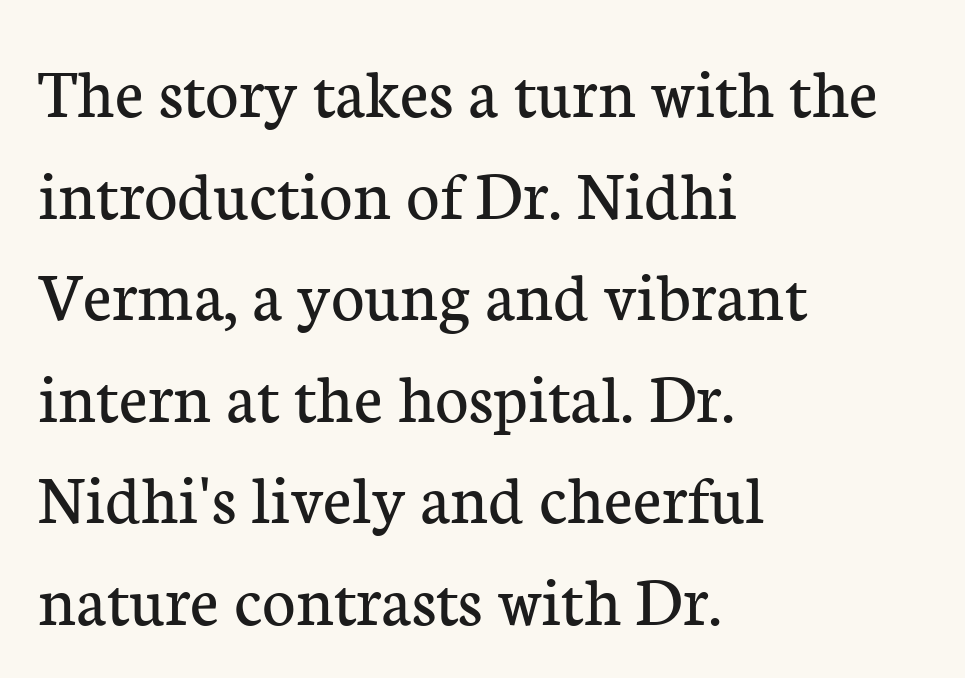
Each letter keeps its own natural width here, so spacing adapts to shape. Compared with typical paragraphs, the rows here are spaced about the same. Serifs: yes, visible at the terminals of the letterforms. These glyphs show unthickened strokes, regular width or finer. If you drew a line through each stem, it would be perfectly vertical.
